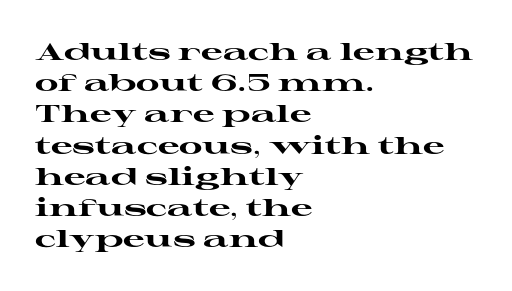
Every letter is thick-stroked: bold, no question. Line starts are locked; line ends wander. What's the leading like? Ordinary, nothing unusual. Glance below the letters and you will spot only blank space.
